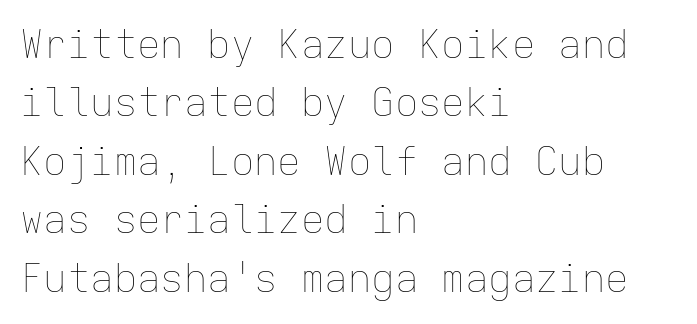
Weight: not bold — regular or lighter. Anything drawn beneath the words? Only blank space. The typesetter chose a ragged-right arrangement here. This sample has the even, mechanical cadence of fixed-width lettering.
